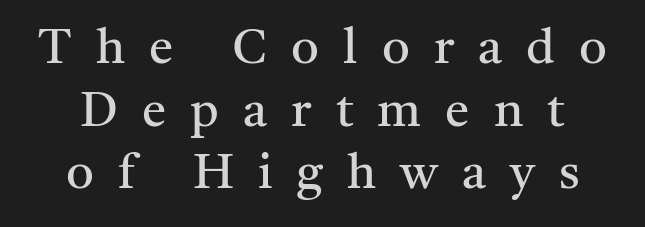
{"serif": "yes", "italic": "no", "bold": "no", "weight": "regular", "width": "normal", "stroke_contrast": "medium", "x_height": "medium", "monospaced": "no", "underline": "no", "line_spacing": "normal", "line_spacing_ratio": 1.28, "letter_spacing": "wide", "letter_spacing_em": 0.49, "glyph_px": 49}
